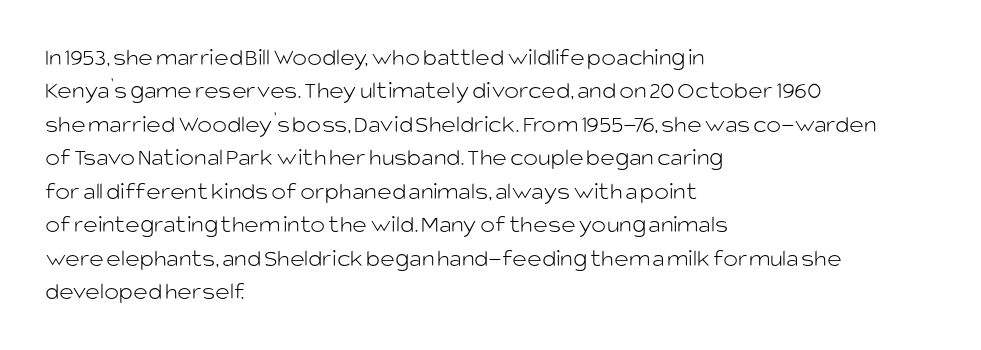
The image shows 25 px text type, upright; set left-aligned, normal line spacing (1.34x), normal letter spacing, not underlined.
